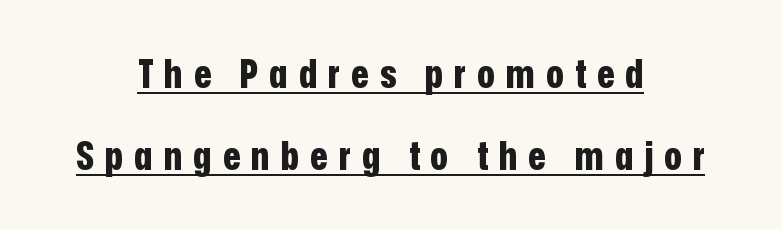
Q: Is the text bold? A: Yes.
Q: Is the text italic (slanted)? A: No, it is upright.
Q: Is the typeface a serif or a sans-serif typeface? A: Sans-serif.
Q: Is the text underlined? A: Yes.
Q: How is the paragraph aligned? A: Centered.
Q: Is the spacing between letters normal or unusually wide? A: Unusually wide.
Q: Is the spacing between lines tight, normal or loose? A: Loose.
Q: Width (condensed, normal, or wide)? A: Condensed.
Q: Stroke contrast? A: Low.
Q: x-height? A: Medium.
Q: Monospaced? A: No.
